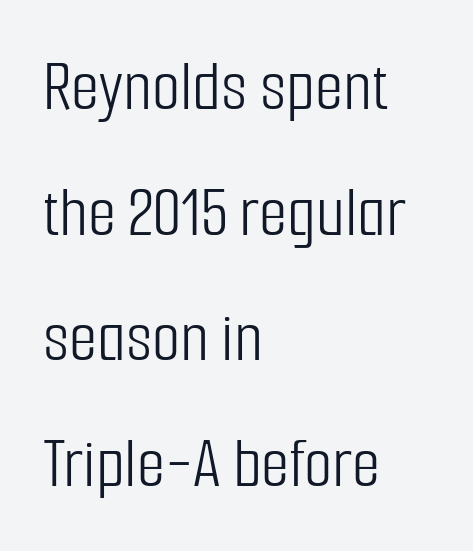
The space directly below the letters is spotless. The passage is arranged the way most books set body copy — flush left. Short note: letters normally spaced. This is the regular roman posture of the typeface.
